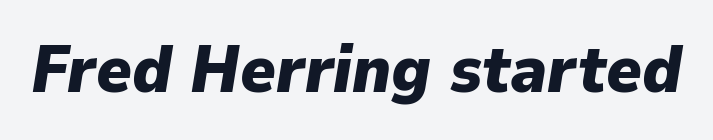
Q: Is the text bold? A: Yes.
Q: Is the text italic (slanted)? A: Yes, it leans right by about 9 degrees.
Q: Is the text underlined? A: No.
Q: Is the spacing between letters normal or unusually wide? A: Normal.
Q: Width (condensed, normal, or wide)? A: Normal.
Q: Stroke contrast? A: Low.
Q: x-height? A: Medium.
Q: Monospaced? A: No.
